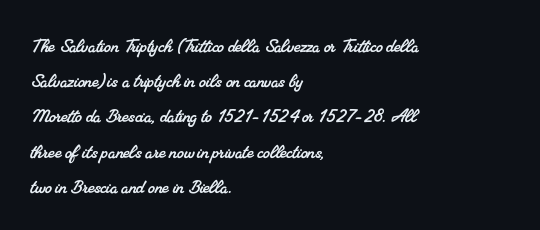
The image shows 22 px text type; set left-aligned, normal line spacing (1.6x), normal letter spacing, not underlined.
